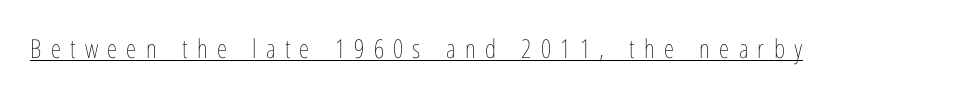
Look at the tracking — it's clearly loosened, letters drifting apart. Quick note: not italic, upright. This is not heavy type; no bold has been used. Underline: present.
